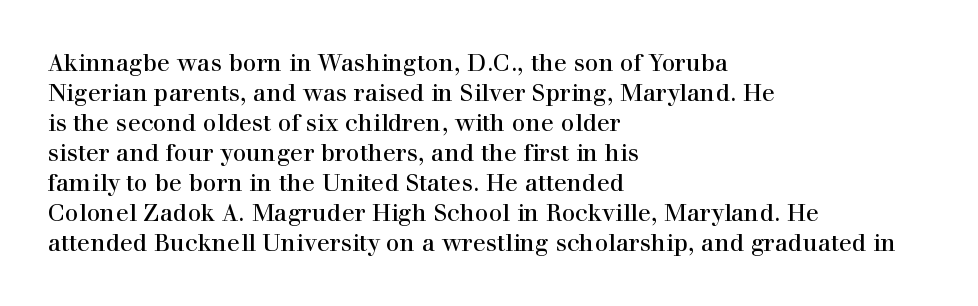
The image shows 24 px text type, upright; set left-aligned, normal line spacing (1.25x), normal letter spacing, not underlined.
